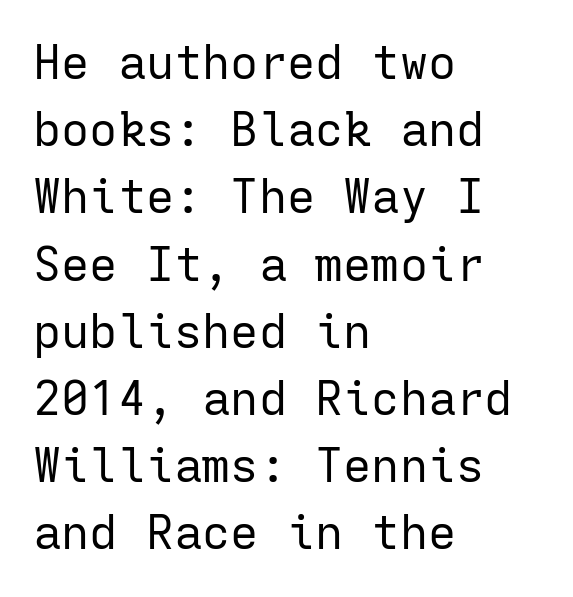
{"serif": "no", "italic": "no", "bold": "no", "weight": "regular", "width": "normal", "stroke_contrast": "low", "x_height": "medium", "monospaced": "yes", "underline": "no", "align": "left", "line_spacing": "normal", "line_spacing_ratio": 1.43, "letter_spacing": "normal", "letter_spacing_em": 0.0, "glyph_px": 47}
